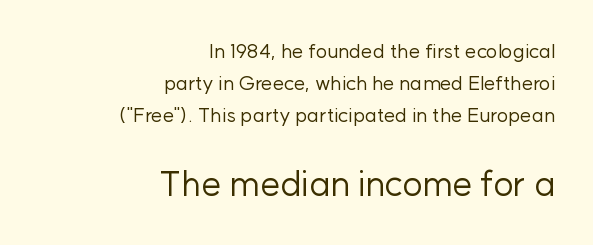
{"serif": "no", "italic": "no", "bold": "no", "weight": "regular", "width": "normal", "stroke_contrast": "low", "x_height": "medium", "monospaced": "no", "underline": "no", "align": "right", "line_spacing": "normal", "line_spacing_ratio": 1.59, "letter_spacing": "normal", "letter_spacing_em": 0.0, "larger_block": "second", "size_ratio": 1.75, "glyph_px": 35}
